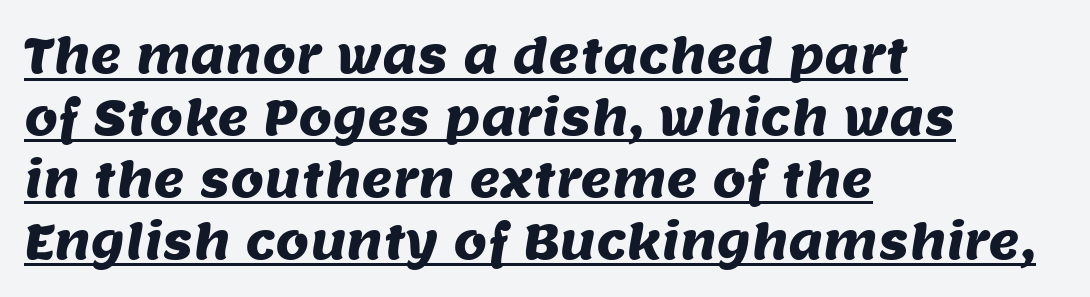
Q: Is the typeface a serif or a sans-serif typeface? A: Sans-serif.
Q: Is the text underlined? A: Yes.
Q: How is the paragraph aligned? A: Left-aligned.
Q: Is the spacing between letters normal or unusually wide? A: Normal.
Q: Is the spacing between lines tight, normal or loose? A: Normal.
Q: Width (condensed, normal, or wide)? A: Normal.
Q: Stroke contrast? A: Medium.
Q: x-height? A: Large.
Q: Monospaced? A: No.
